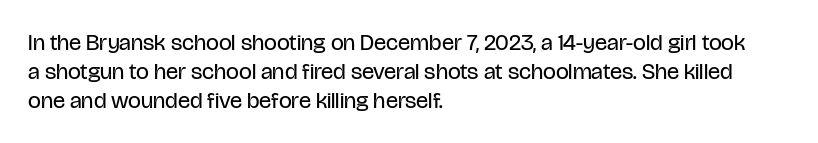
{"italic": "no", "bold": "no", "underline": "no", "align": "left", "line_spacing": "normal", "line_spacing_ratio": 1.26, "letter_spacing": "normal", "letter_spacing_em": 0.0, "glyph_px": 23}
